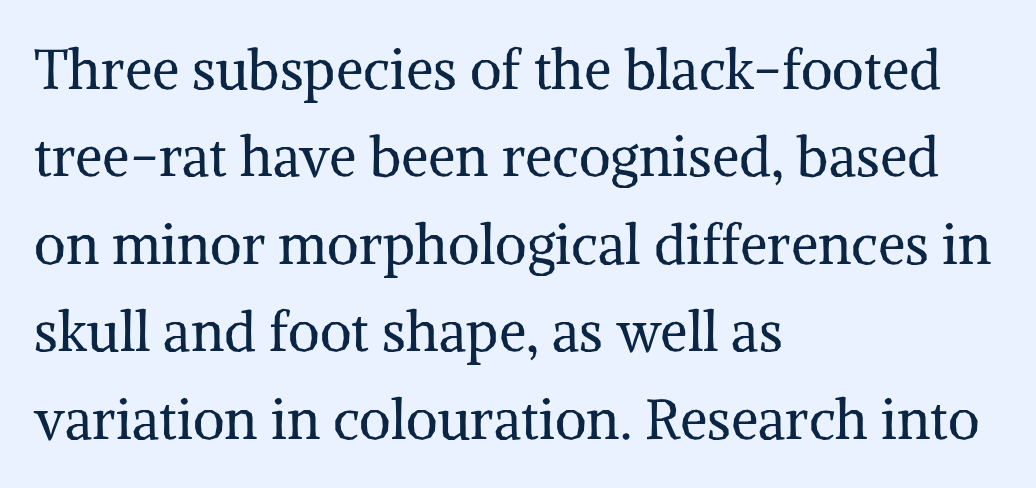
{"serif": "yes", "italic": "no", "bold": "no", "weight": "regular", "width": "normal", "stroke_contrast": "medium", "x_height": "medium", "monospaced": "no", "underline": "no", "align": "left", "line_spacing": "normal", "line_spacing_ratio": 1.59, "letter_spacing": "normal", "letter_spacing_em": 0.0, "glyph_px": 55}
